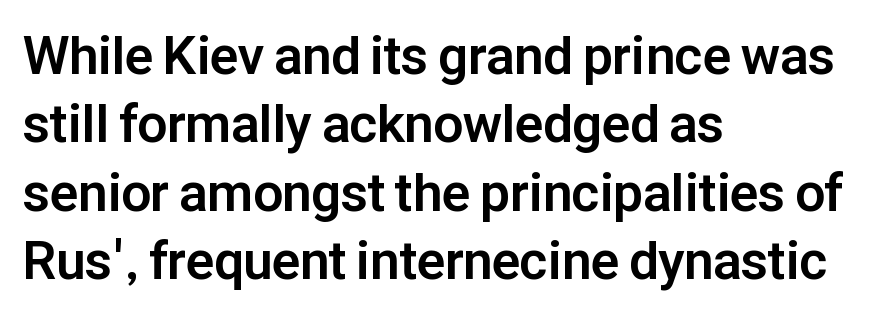
The lines sit at an ordinary, default distance from one another. Looks like regular typesetting: each glyph gets only the width it needs. A typesetter would call this zero additional tracking. Words float on clear page, feet unadorned. Nope, not italic — everything's standing straight.
